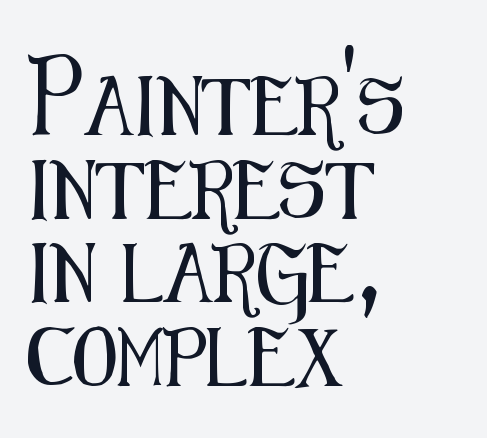
The image shows 58 px condensed type, upright; set left-aligned, normal line spacing (1.44x), normal letter spacing, not underlined; medium stroke contrast and a medium x-height.
